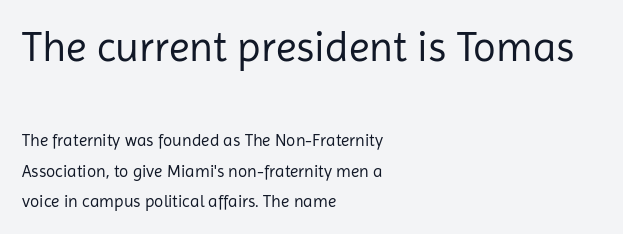
Q: Is the text bold? A: No.
Q: Is the text italic (slanted)? A: No, it is upright.
Q: Is the typeface a serif or a sans-serif typeface? A: Sans-serif.
Q: Is the text underlined? A: No.
Q: How is the paragraph aligned? A: Left-aligned.
Q: Is the spacing between letters normal or unusually wide? A: Normal.
Q: Which block of text is set in a larger size, the first (top) or the second (bottom)? A: The first (top) one.
Q: Width (condensed, normal, or wide)? A: Normal.
Q: Stroke contrast? A: Low.
Q: x-height? A: Medium.
Q: Monospaced? A: No.
